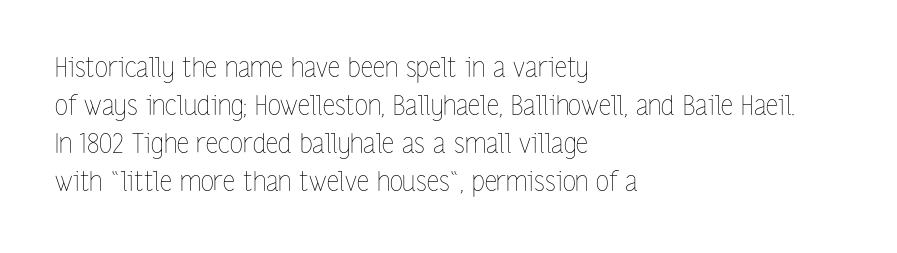
{"italic": "no", "bold": "no", "underline": "no", "align": "left", "line_spacing": "normal", "line_spacing_ratio": 1.41, "letter_spacing": "normal", "letter_spacing_em": 0.0, "glyph_px": 27}
